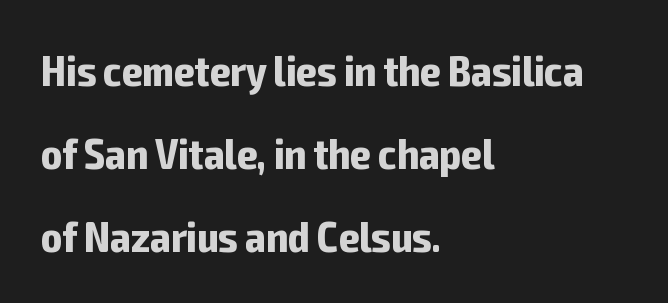
The image shows 44 px bold, condensed sans-serif type, upright; set left-aligned, line spacing 1.89x, normal letter spacing, not underlined; low stroke contrast and a medium x-height.
